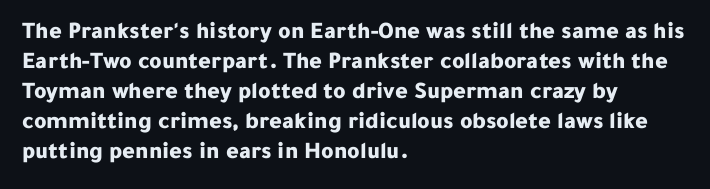
The image shows 24 px bold type, upright; set left-aligned, normal line spacing (1.25x), normal letter spacing, not underlined.
